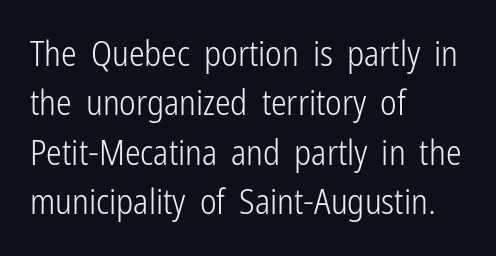
The image shows 35 px light, condensed sans-serif type, upright; set left-aligned, normal line spacing (1.41x), normal letter spacing, not underlined; low stroke contrast and a medium x-height.
